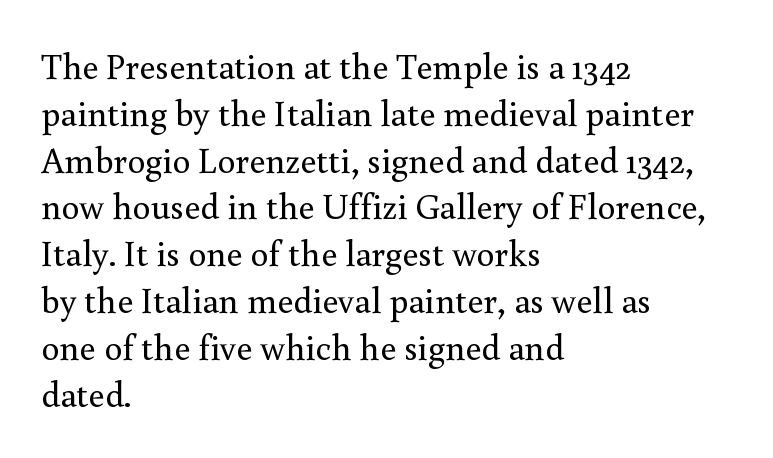
The rendering uses natural spacing where letterforms have individual widths. Visually the block forms a straight wall on the left and a jagged coastline on the right. Letters have the restrained weight of plain body copy at most. Vertical spacing — default. Notice how the stems are strictly vertical — no italics here. Each word holds together tightly as a unit, with standard inter-letter gaps.
